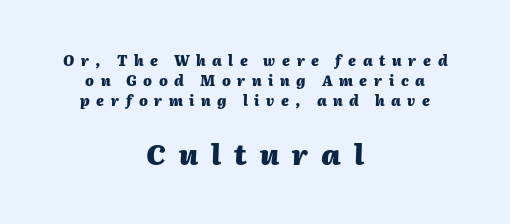
The font's italic variant was chosen for this text. Small over large — that's the arrangement of the two blocks here. Short and long lines alike share a common midpoint. The rendering uses natural spacing where letterforms have individual widths. Heavy-handed strokes throughout: this text is bold. Substantial extra tracking has been applied to these lines.
